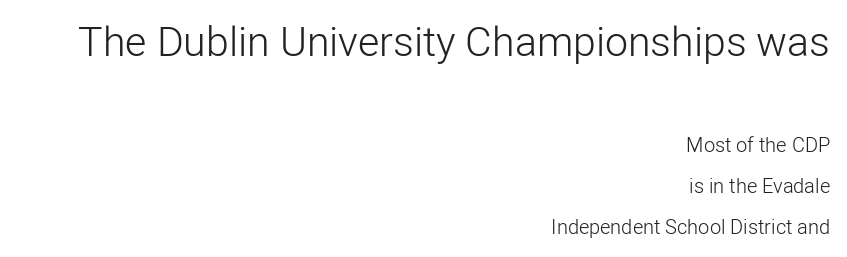
Q: Is the text bold? A: No.
Q: Is the text italic (slanted)? A: No, it is upright.
Q: Is the typeface a serif or a sans-serif typeface? A: Sans-serif.
Q: Is the text underlined? A: No.
Q: How is the paragraph aligned? A: Right-aligned.
Q: Is the spacing between letters normal or unusually wide? A: Normal.
Q: Is the spacing between lines tight, normal or loose? A: Loose.
Q: Which block of text is set in a larger size, the first (top) or the second (bottom)? A: The first (top) one.
Q: Width (condensed, normal, or wide)? A: Normal.
Q: Stroke contrast? A: Low.
Q: x-height? A: Medium.
Q: Monospaced? A: No.
